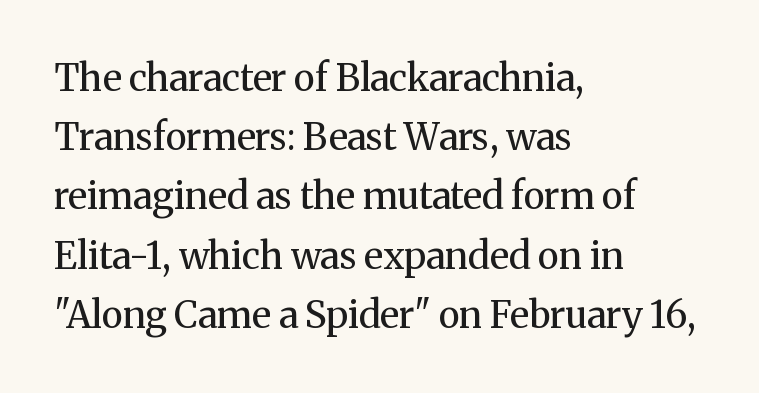
Font category for this specimen: serif. Descender tails drop into unmarked territory. Stroke mass is kept to a normal reading level or below. Spacing verdict: proportional, widths tailored to each character. A typesetter would call this leading conventional body-copy spacing.
